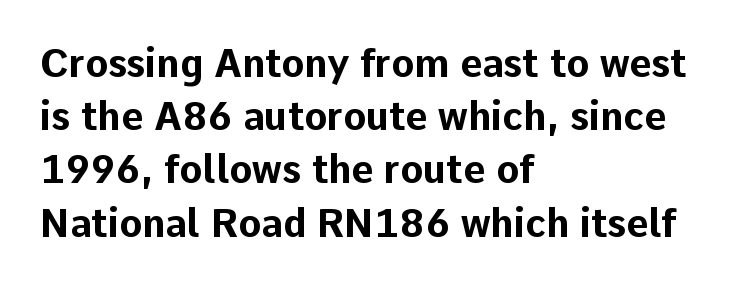
The image shows 38 px bold sans-serif type, upright; set left-aligned, normal line spacing (1.4x), normal letter spacing, not underlined; low stroke contrast and a medium x-height.
